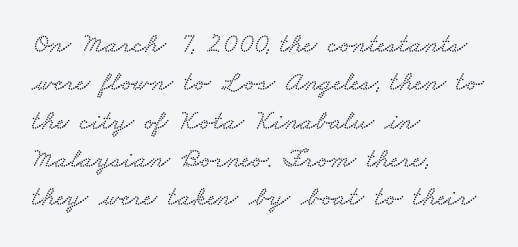
{"serif": "yes", "width": "wide", "stroke_contrast": "low", "x_height": "small", "monospaced": "no", "underline": "no", "align": "left", "line_spacing": "normal", "line_spacing_ratio": 1.37, "letter_spacing": "normal", "letter_spacing_em": 0.0, "glyph_px": 28}
